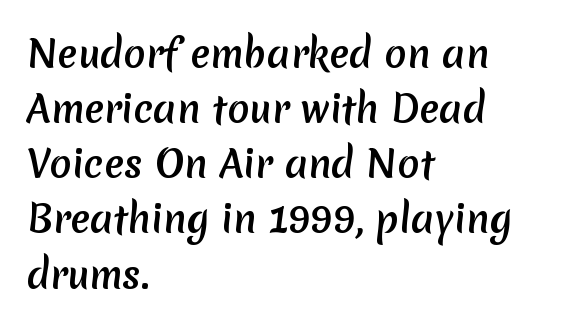
{"serif": "no", "bold": "yes", "weight": "semibold", "width": "normal", "stroke_contrast": "low", "x_height": "medium", "monospaced": "no", "underline": "no", "align": "left", "line_spacing": "normal", "line_spacing_ratio": 1.49, "letter_spacing": "normal", "letter_spacing_em": 0.0, "glyph_px": 37}
